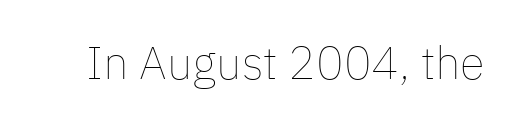
The image shows 46 px thin type, upright; set normal letter spacing, not underlined; low stroke contrast and a medium x-height.
